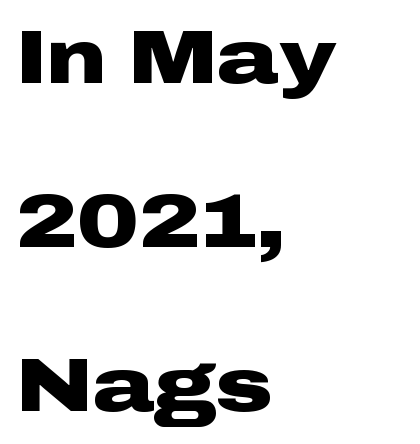
The image shows 76 px heavy, wide sans-serif type, upright; set left-aligned, loose line spacing (2.16x), normal letter spacing, not underlined; low stroke contrast and a medium x-height.
